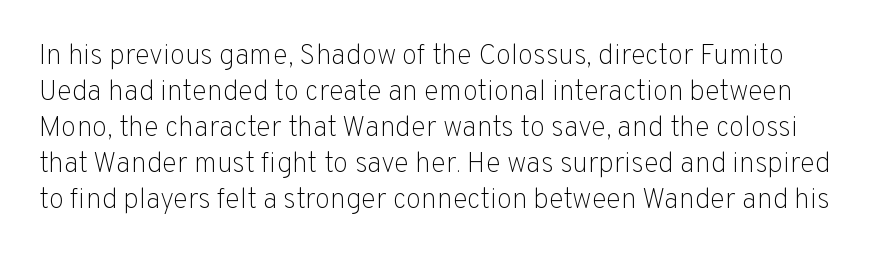
{"serif": "no", "italic": "no", "bold": "no", "weight": "light", "width": "normal", "stroke_contrast": "low", "x_height": "medium", "monospaced": "no", "underline": "no", "line_spacing": "normal", "line_spacing_ratio": 1.29, "letter_spacing": "normal", "letter_spacing_em": 0.0, "glyph_px": 28}
